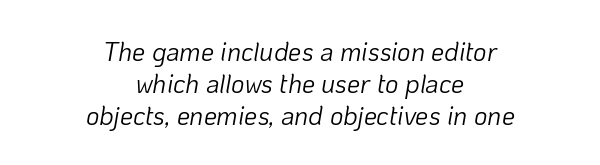
Q: Is the text bold? A: No.
Q: Is the text italic (slanted)? A: Yes, it leans right by about 10 degrees.
Q: Is the text underlined? A: No.
Q: How is the paragraph aligned? A: Centered.
Q: Is the spacing between letters normal or unusually wide? A: Normal.
